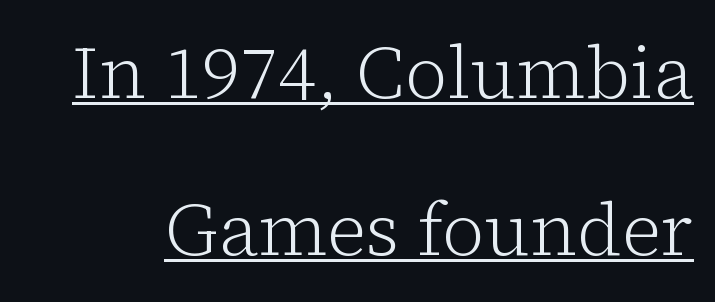
This rendering features underlined lettering. This is roman type, the default non-slanted kind. The typeface has the unassuming heft of standard copy or less. The rendering keeps characters at their native spacing. To sum up the face: it has serifs. Each letter keeps its own natural width here, so spacing adapts to shape.
